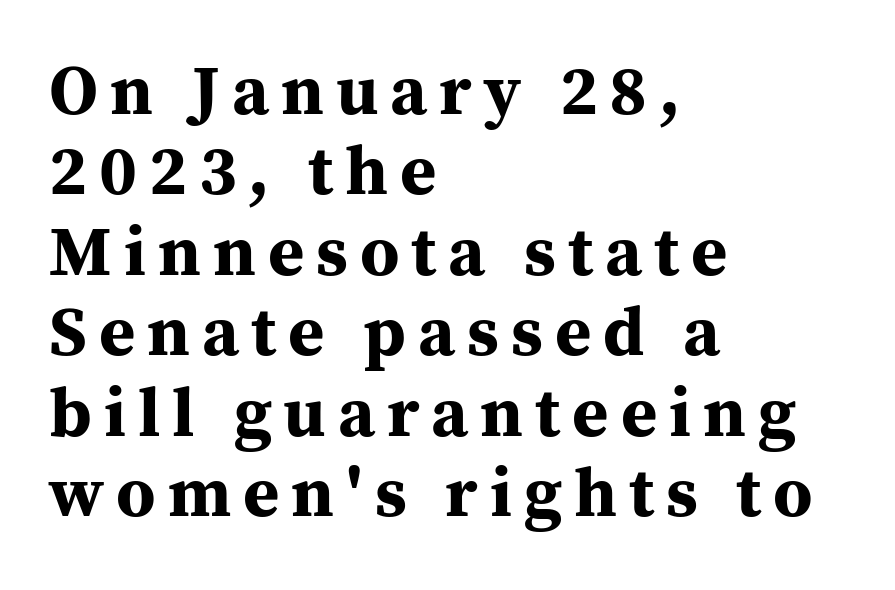
The paragraph has a hard left edge and a soft right edge. The font is running at its bold setting. Glance below the letters and you will spot only blank space. The passage shown is typed in a proportional face where columns would drift. The font's upright variant was chosen for this text. Reading down the column, the eye jumps only a short way to each next line.
